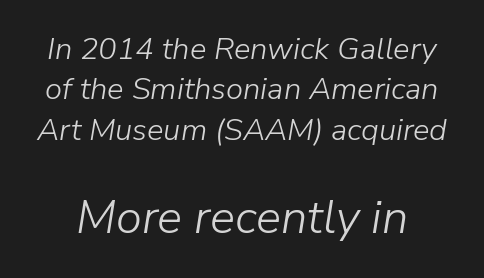
The image shows 47 px light type, italic (leaning right); set normal line spacing (1.3x), normal letter spacing, not underlined; the second (bottom) block is 1.52x larger; low stroke contrast and a medium x-height.
